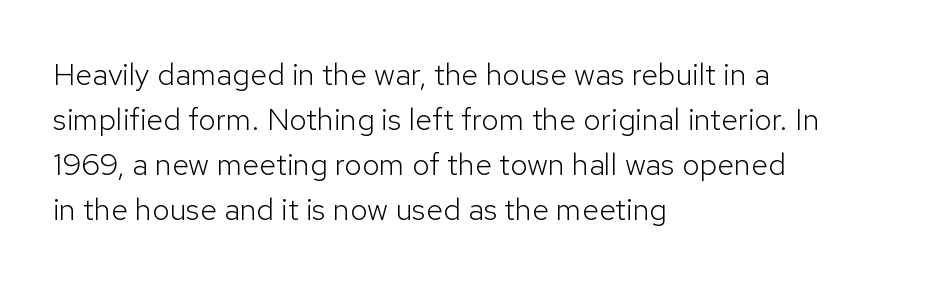
{"serif": "no", "italic": "no", "bold": "no", "weight": "light", "width": "normal", "stroke_contrast": "low", "x_height": "medium", "monospaced": "no", "underline": "no", "align": "left", "line_spacing": "normal", "line_spacing_ratio": 1.45, "letter_spacing": "normal", "letter_spacing_em": 0.0, "glyph_px": 31}
